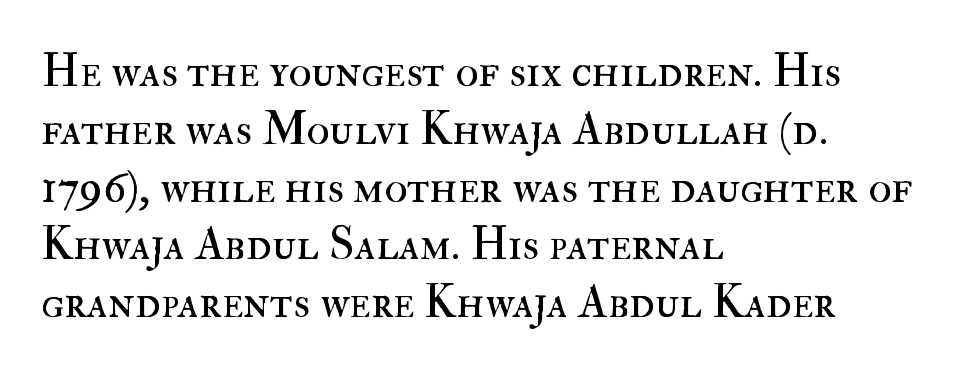
{"italic": "no", "bold": "no", "weight": "regular", "width": "normal", "stroke_contrast": "high", "x_height": "small", "monospaced": "no", "underline": "no", "align": "left", "line_spacing_ratio": 1.23, "letter_spacing": "normal", "letter_spacing_em": 0.0, "glyph_px": 47}
